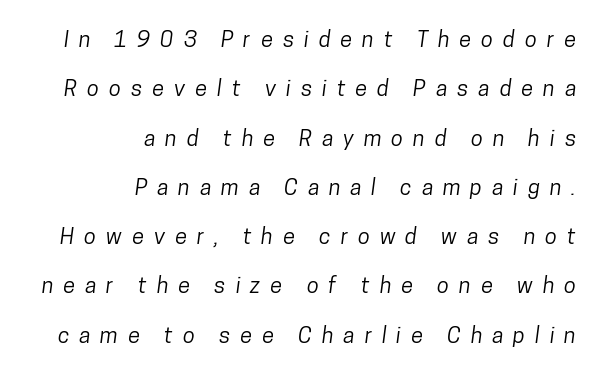
Every row of glyphs terminates at an identical x-position on the right. Decoration check: the copy has no underline. There is plenty of visible air inserted between adjacent glyphs. Does the leading feel generous? Absolutely, it's lavish.
